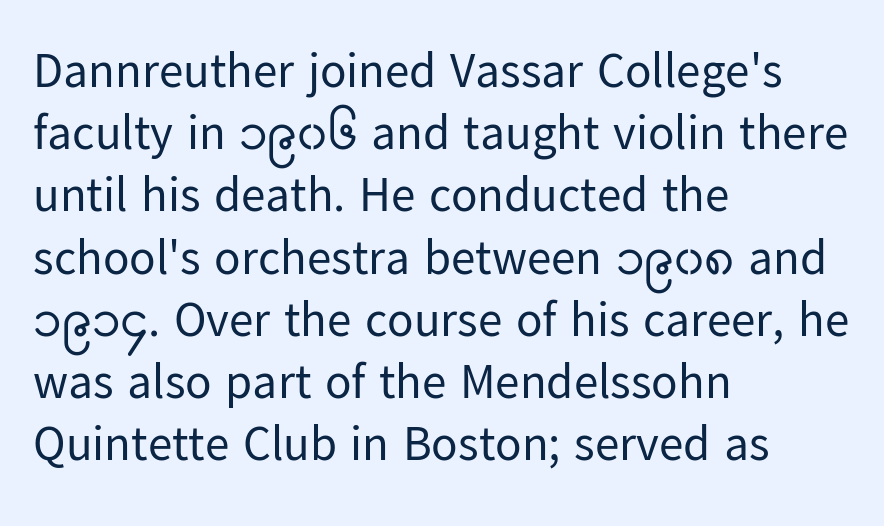
{"serif": "no", "italic": "no", "bold": "no", "weight": "regular", "width": "normal", "stroke_contrast": "low", "x_height": "medium", "monospaced": "no", "underline": "no", "align": "left", "line_spacing": "normal", "line_spacing_ratio": 1.27, "letter_spacing": "normal", "letter_spacing_em": 0.0, "glyph_px": 49}
